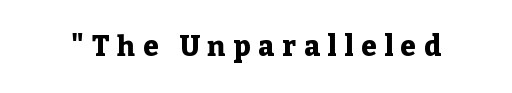
{"serif": "yes", "italic": "no", "bold": "yes", "weight": "heavy", "width": "normal", "stroke_contrast": "low", "x_height": "medium", "monospaced": "no", "underline": "no", "letter_spacing": "wide", "letter_spacing_em": 0.28, "glyph_px": 28}
